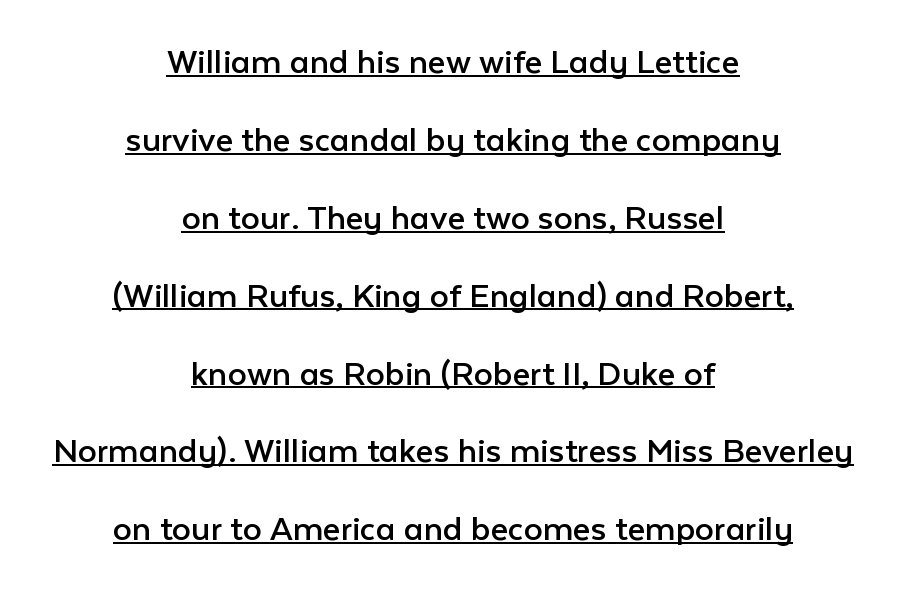
The specimen reads as upright at a glance. Beneath each row of characters lies a ruled line. The lines are quadded center. Is the letter spacing exaggerated? No — it looks like the ordinary default. Note: no serifs on the glyphs.
